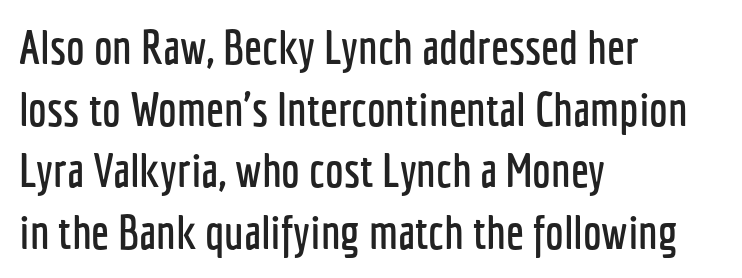
The image shows 47 px condensed sans-serif type, upright; set left-aligned, normal line spacing (1.31x), normal letter spacing, not underlined; low stroke contrast and a medium x-height.
